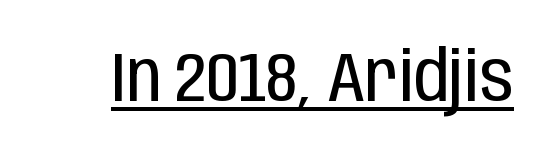
{"serif": "no", "italic": "no", "bold": "no", "weight": "regular", "width": "condensed", "stroke_contrast": "low", "x_height": "large", "monospaced": "no", "underline": "yes", "letter_spacing": "normal", "letter_spacing_em": 0.0, "glyph_px": 70}
